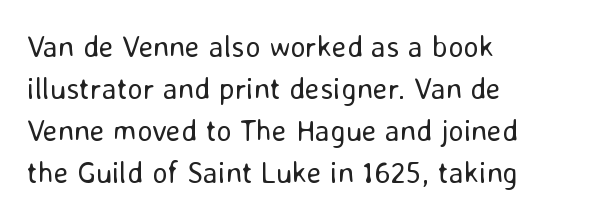
Q: Is the text bold? A: No.
Q: Is the text italic (slanted)? A: No, it is upright.
Q: Is the typeface a serif or a sans-serif typeface? A: Sans-serif.
Q: Is the text underlined? A: No.
Q: How is the paragraph aligned? A: Left-aligned.
Q: Is the spacing between letters normal or unusually wide? A: Normal.
Q: Is the spacing between lines tight, normal or loose? A: Normal.
Q: Width (condensed, normal, or wide)? A: Normal.
Q: Stroke contrast? A: Low.
Q: x-height? A: Medium.
Q: Monospaced? A: No.
